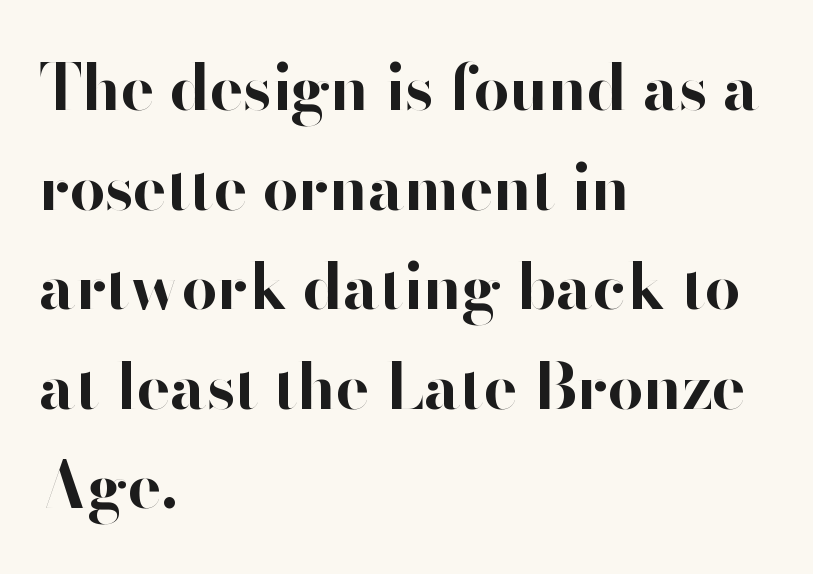
The image shows 63 px bold sans-serif type, upright; set left-aligned, normal line spacing (1.58x), normal letter spacing, not underlined; high stroke contrast and a small x-height.
